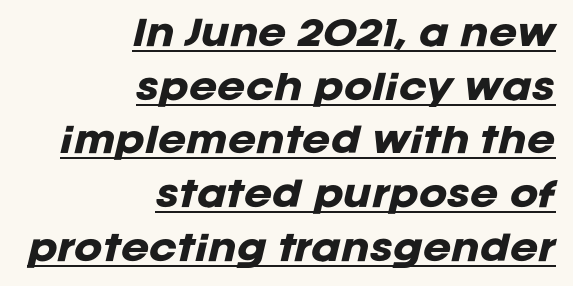
Q: Is the text bold? A: Yes.
Q: Is the text italic (slanted)? A: Yes, it leans right by about 12 degrees.
Q: Is the text underlined? A: Yes.
Q: How is the paragraph aligned? A: Right-aligned.
Q: Is the spacing between letters normal or unusually wide? A: Normal.
Q: Is the spacing between lines tight, normal or loose? A: Normal.
Q: Width (condensed, normal, or wide)? A: Normal.
Q: Stroke contrast? A: Low.
Q: x-height? A: Large.
Q: Monospaced? A: No.
